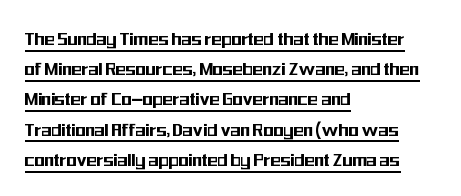
The image shows 21 px text type, upright; set left-aligned, normal line spacing (1.44x), normal letter spacing, underlined.
